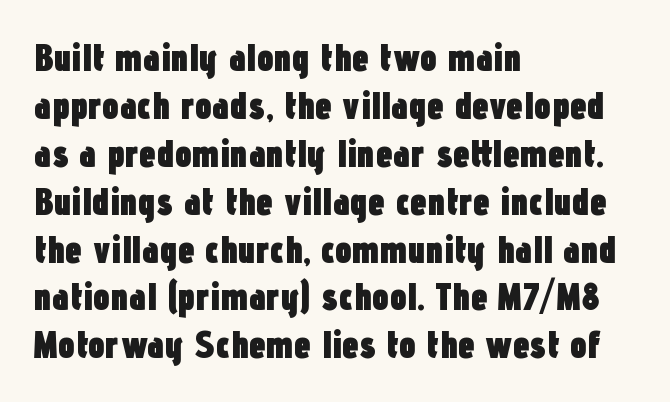
{"serif": "no", "italic": "no", "bold": "yes", "weight": "heavy", "width": "condensed", "stroke_contrast": "low", "x_height": "medium", "monospaced": "no", "underline": "no", "align": "left", "line_spacing": "normal", "line_spacing_ratio": 1.26, "letter_spacing": "normal", "letter_spacing_em": 0.0, "glyph_px": 38}
